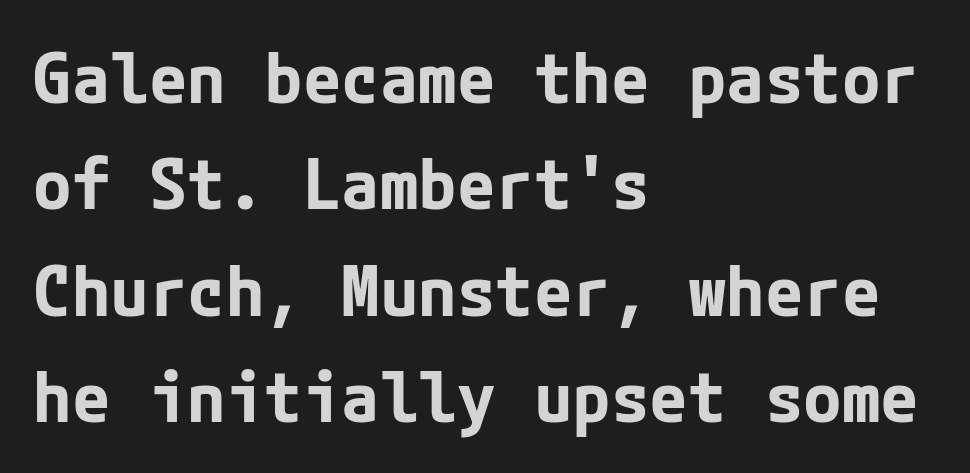
It's the straight-up-and-down kind of type. These lines stack with their left ends in a neat column. The rows are spaced the way most documents space them. Examine the stroke ends and you'll find no serifs. Bold? Absolutely — the strokes are thick and heavy.
